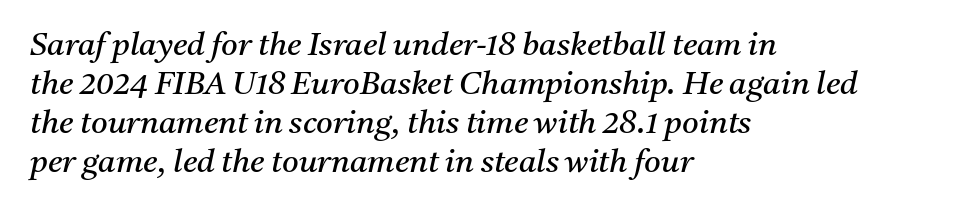
The image shows 32 px regular-weight serif type, italic (leaning right); set left-aligned, line spacing 1.22x, normal letter spacing, not underlined; medium stroke contrast and a medium x-height.
